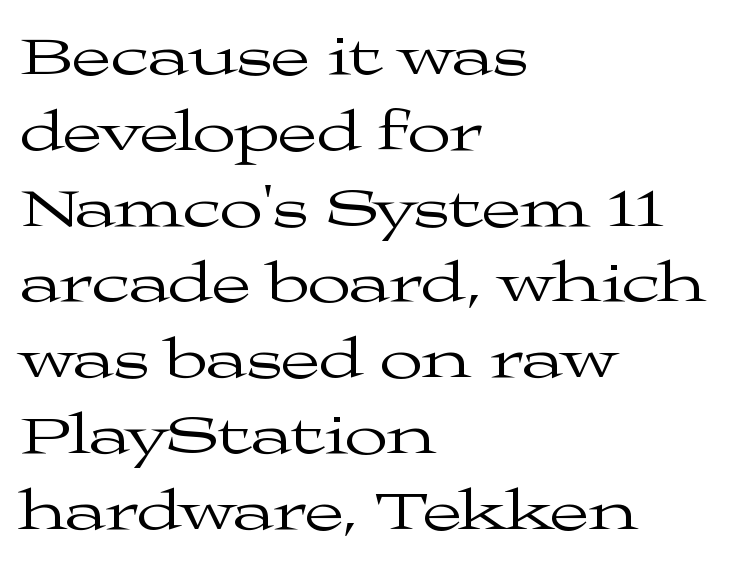
Q: Is the text bold? A: No.
Q: Is the text italic (slanted)? A: No, it is upright.
Q: Is the typeface a serif or a sans-serif typeface? A: Serif.
Q: Is the text underlined? A: No.
Q: How is the paragraph aligned? A: Left-aligned.
Q: Is the spacing between letters normal or unusually wide? A: Normal.
Q: Is the spacing between lines tight, normal or loose? A: Normal.
Q: Width (condensed, normal, or wide)? A: Wide.
Q: Stroke contrast? A: Medium.
Q: x-height? A: Medium.
Q: Monospaced? A: No.
